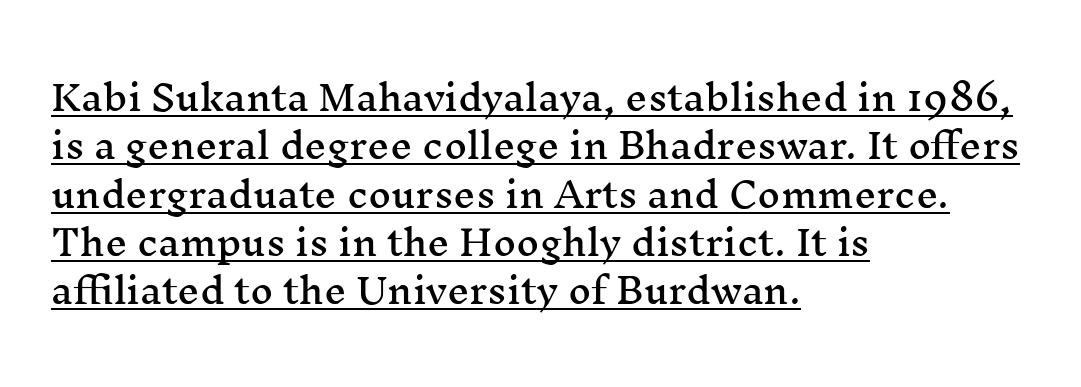
The image shows 35 px wide serif type, upright; set left-aligned, normal line spacing (1.38x), normal letter spacing, underlined; medium stroke contrast and a medium x-height.
